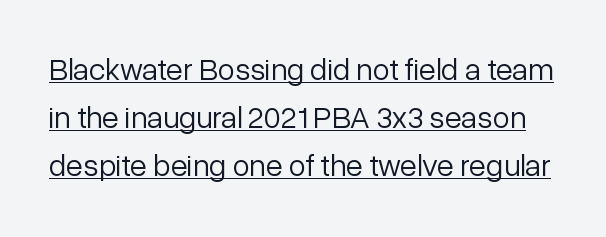
Is there an underline? Yes — a line sits under the letters. This is sans-serif lettering, the kind often seen on screens and signage. Students, note that the glyphs here touch the page at normal intervals. The font's upright variant was chosen for this text.
